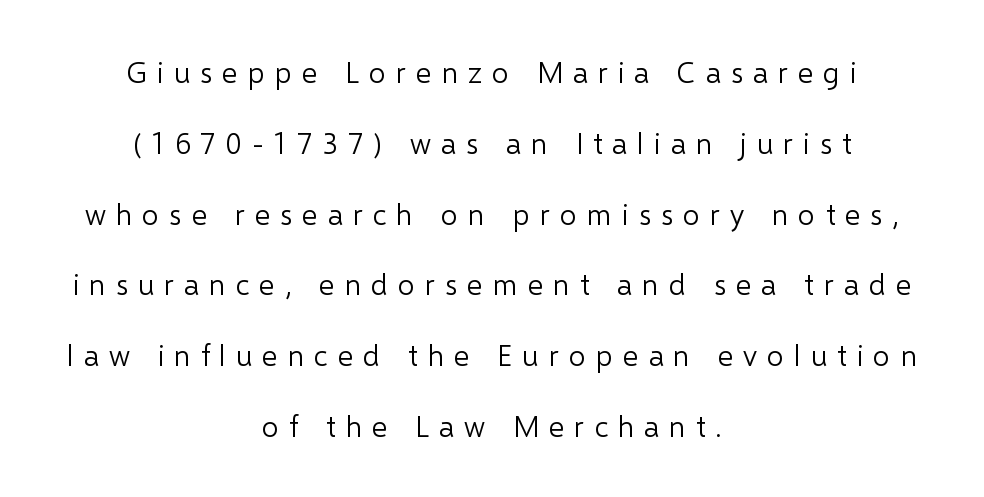
{"serif": "no", "italic": "no", "bold": "no", "weight": "light", "width": "normal", "stroke_contrast": "low", "x_height": "medium", "monospaced": "no", "underline": "no", "align": "center", "line_spacing": "loose", "line_spacing_ratio": 2.36, "letter_spacing": "wide", "letter_spacing_em": 0.33, "glyph_px": 30}
